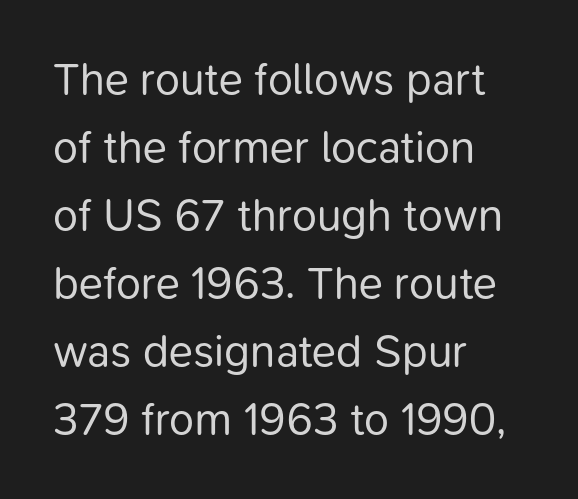
The image shows 45 px regular-weight sans-serif type, upright; set left-aligned, normal line spacing (1.51x), normal letter spacing, not underlined; low stroke contrast and a medium x-height.
